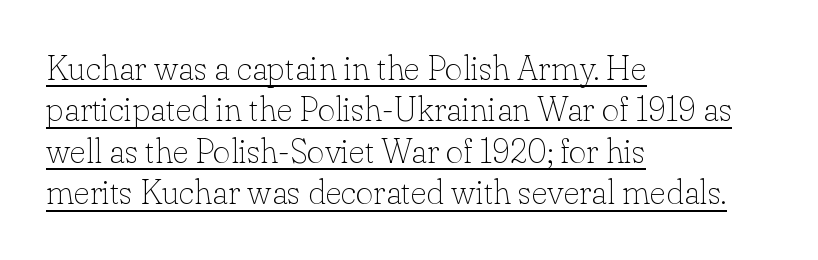
{"serif": "yes", "italic": "no", "bold": "no", "weight": "thin", "width": "normal", "stroke_contrast": "low", "x_height": "small", "monospaced": "no", "underline": "yes", "align": "left", "line_spacing_ratio": 1.22, "letter_spacing": "normal", "letter_spacing_em": 0.0, "glyph_px": 34}
